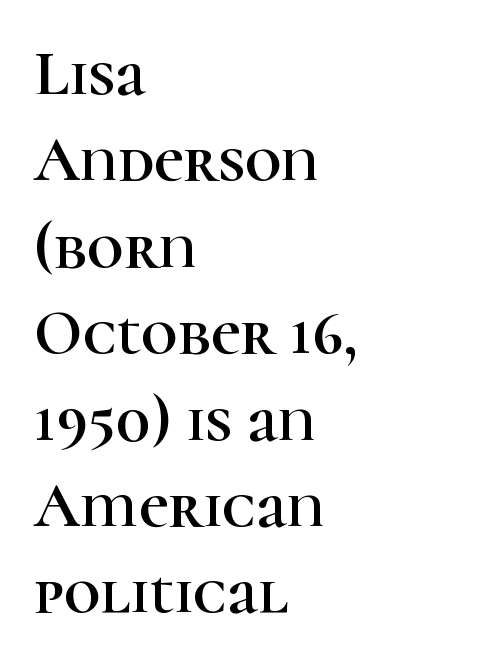
{"serif": "yes", "italic": "no", "width": "normal", "stroke_contrast": "high", "x_height": "medium", "monospaced": "no", "underline": "no", "align": "left", "line_spacing": "normal", "line_spacing_ratio": 1.35, "letter_spacing": "normal", "letter_spacing_em": 0.0, "glyph_px": 64}
